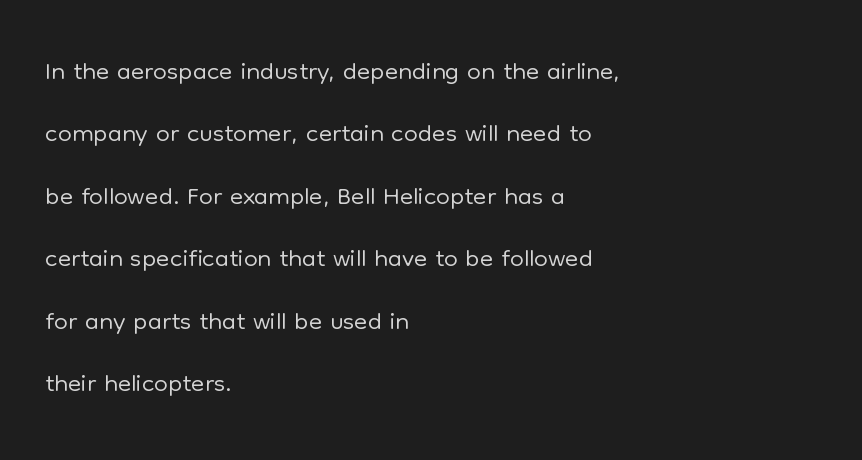
Q: Is the text bold? A: No.
Q: Is the text italic (slanted)? A: No, it is upright.
Q: Is the typeface a serif or a sans-serif typeface? A: Sans-serif.
Q: Is the text underlined? A: No.
Q: How is the paragraph aligned? A: Left-aligned.
Q: Is the spacing between letters normal or unusually wide? A: Normal.
Q: Is the spacing between lines tight, normal or loose? A: Normal.
Q: Width (condensed, normal, or wide)? A: Normal.
Q: Stroke contrast? A: Low.
Q: x-height? A: Medium.
Q: Monospaced? A: No.
